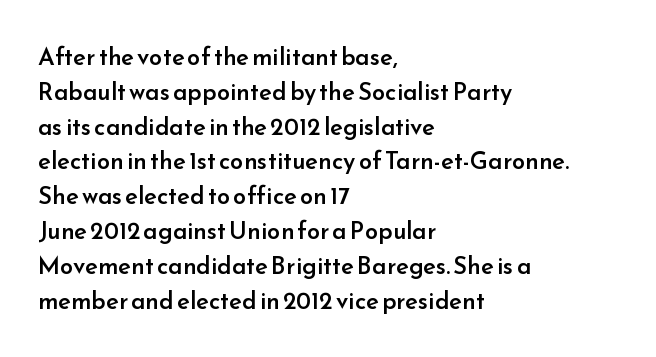
The image shows 24 px text type, upright; set left-aligned, normal line spacing (1.45x), normal letter spacing, not underlined.
